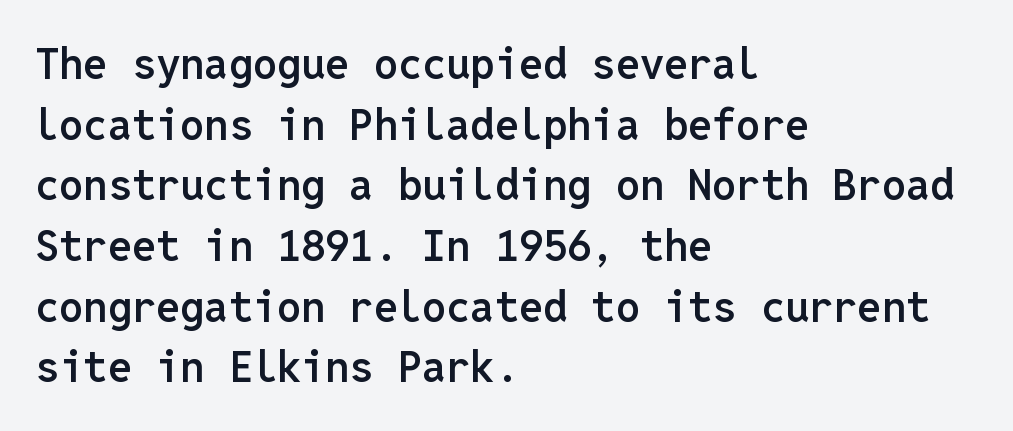
Posture: straight, roman, zero tilt. The lines in this sample share a left origin and differ only in where they stop. This sample uses a sans-serif face. You could count columns in this text — the font is strictly monospaced.
